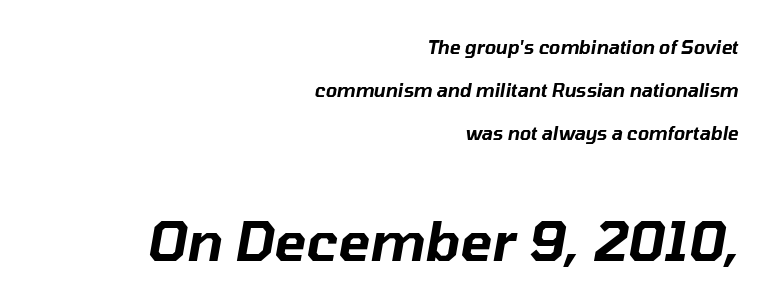
Emphasis-style slanted type is in use. The letters advance in unequal steps, a hallmark of proportional type. The area under the type is left untouched. Letter spacing: default. These two chunks differ in scale, with the bottom chunk taking the larger measure. Where is the straight margin? On the right.
